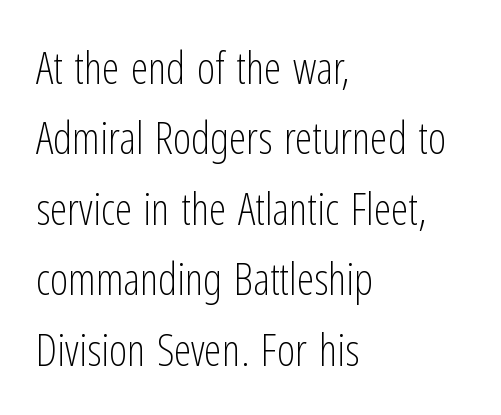
Q: Is the text bold? A: No.
Q: Is the text italic (slanted)? A: No, it is upright.
Q: Is the typeface a serif or a sans-serif typeface? A: Sans-serif.
Q: Is the text underlined? A: No.
Q: How is the paragraph aligned? A: Left-aligned.
Q: Is the spacing between letters normal or unusually wide? A: Normal.
Q: Is the spacing between lines tight, normal or loose? A: Normal.
Q: Width (condensed, normal, or wide)? A: Condensed.
Q: Stroke contrast? A: Low.
Q: x-height? A: Medium.
Q: Monospaced? A: No.
